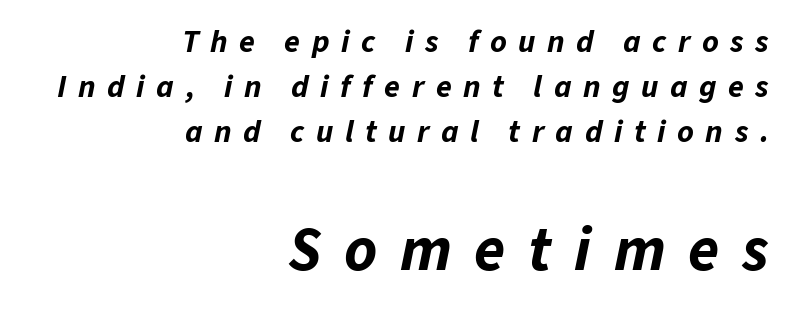
Q: Is the text bold? A: Yes.
Q: Is the text italic (slanted)? A: Yes, it leans right by about 11 degrees.
Q: Is the text underlined? A: No.
Q: How is the paragraph aligned? A: Right-aligned.
Q: Is the spacing between letters normal or unusually wide? A: Unusually wide.
Q: Is the spacing between lines tight, normal or loose? A: Normal.
Q: Which block of text is set in a larger size, the first (top) or the second (bottom)? A: The second (bottom) one.
Q: Width (condensed, normal, or wide)? A: Normal.
Q: Stroke contrast? A: Low.
Q: x-height? A: Medium.
Q: Monospaced? A: No.
